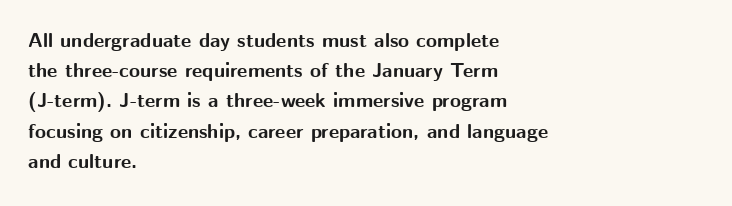
Q: Is the text bold? A: Yes.
Q: Is the text italic (slanted)? A: No, it is upright.
Q: Is the text underlined? A: No.
Q: How is the paragraph aligned? A: Left-aligned.
Q: Is the spacing between letters normal or unusually wide? A: Normal.
Q: Is the spacing between lines tight, normal or loose? A: Normal.
